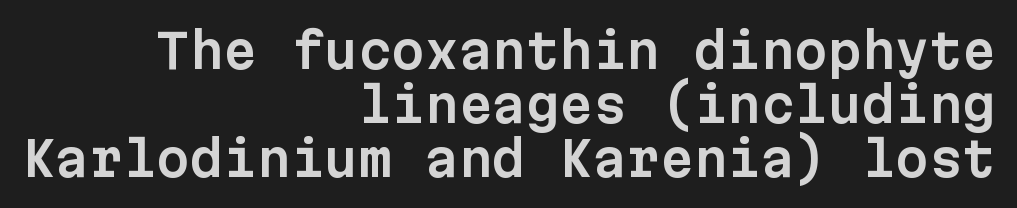
The image shows 48 px sans-serif type, upright, monospaced; set right-aligned, tight line spacing (1.12x), normal letter spacing, not underlined; low stroke contrast and a medium x-height.
